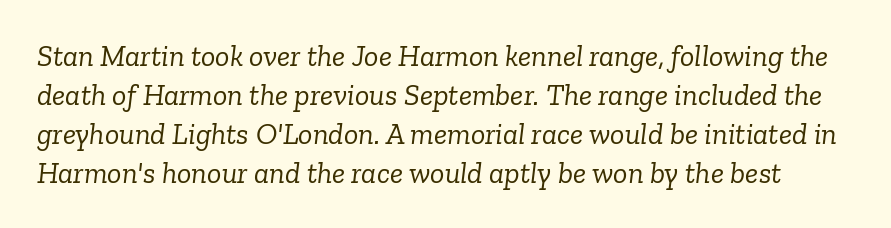
Think of a printed novel: that variable character pitch is what you see here. Regarding serifs, this sample has them. The strokes carry an ordinary text weight at most. This block has exactly the height ordinary leading produces. The passage shown has conventional tracking throughout.
